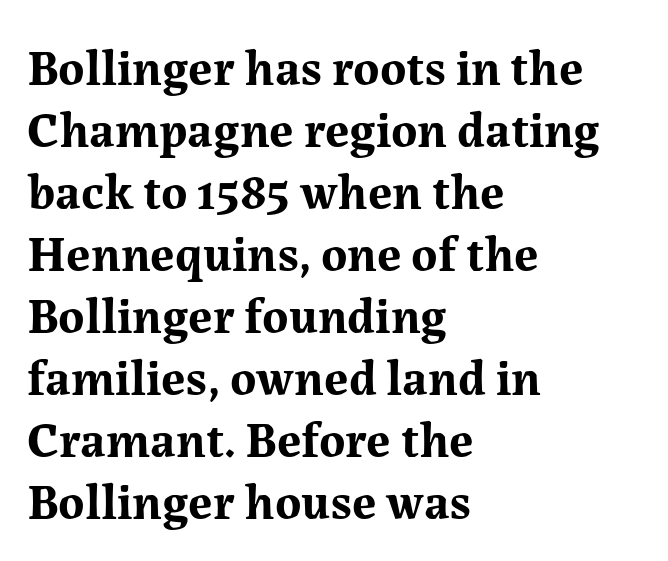
The image shows 50 px bold serif type, upright; set left-aligned, line spacing 1.24x, normal letter spacing, not underlined; medium stroke contrast and a medium x-height.
